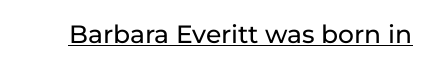
The image shows 25 px text type, upright; set normal letter spacing, underlined.
